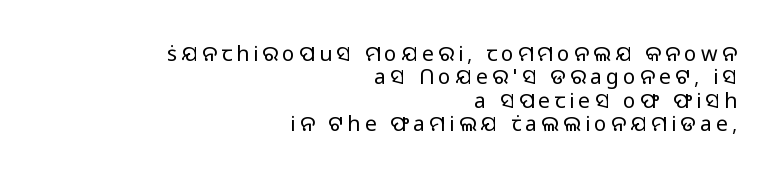
Does the copy run flush right? Yes — the right margin is perfectly even. Is the stroke heavy? The answer is a plain regular-or-lighter. These lines were composed using upright roman letters. Interline gaps are noticeably narrow in this sample. The type is letterspaced generously, with wide tracking. Nobody drew a line under any word here.
